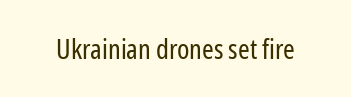
The image shows 28 px regular-weight, condensed sans-serif type, upright; set normal letter spacing, not underlined; low stroke contrast and a medium x-height.
